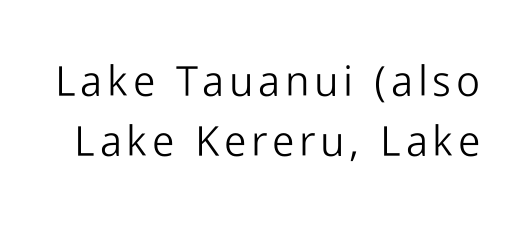
Honestly, the row spacing looks completely unremarkable. Examine the stroke ends and you'll find no serifs. Each letter keeps its own natural width here, so spacing adapts to shape. A clean baseline with only descenders dipping below it. If you drew a line through each stem, it would be perfectly vertical. Vertical stems look standard width or narrower in stroke.
